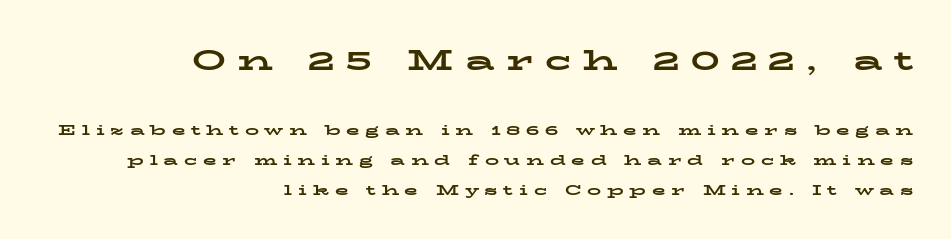
{"serif": "yes", "italic": "no", "bold": "yes", "weight": "bold", "width": "wide", "stroke_contrast": "low", "x_height": "medium", "monospaced": "no", "underline": "no", "align": "right", "line_spacing": "loose", "line_spacing_ratio": 2.11, "letter_spacing": "wide", "letter_spacing_em": 0.41, "larger_block": "first", "size_ratio": 2.0, "glyph_px": 28}
